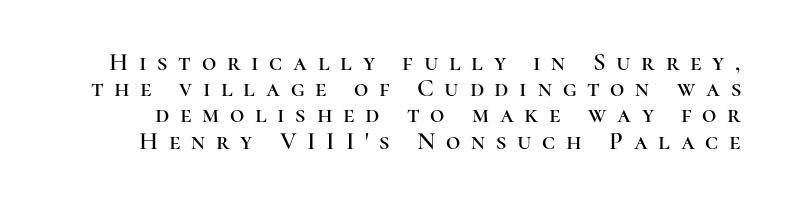
Q: Is the text italic (slanted)? A: No, it is upright.
Q: Is the text underlined? A: No.
Q: Is the spacing between letters normal or unusually wide? A: Unusually wide.
Q: Is the spacing between lines tight, normal or loose? A: Tight.
